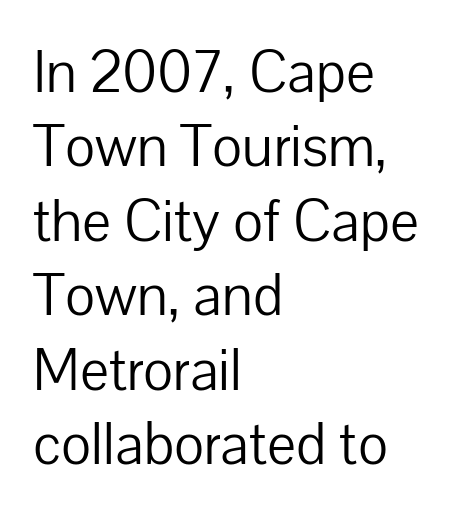
{"serif": "no", "italic": "no", "bold": "no", "weight": "light", "width": "normal", "stroke_contrast": "low", "x_height": "medium", "monospaced": "no", "underline": "no", "align": "left", "line_spacing_ratio": 1.22, "letter_spacing": "normal", "letter_spacing_em": 0.0, "glyph_px": 61}
